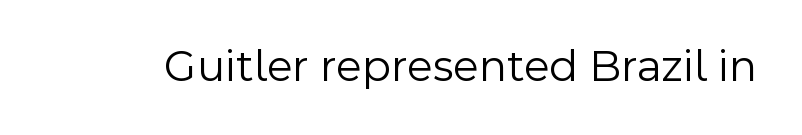
The font sits on the lighter half of the weight spectrum, regular included. In terms of letterspacing, this is plain default setting. Note: no serifs on the glyphs. Looks like regular typesetting: each glyph gets only the width it needs.
